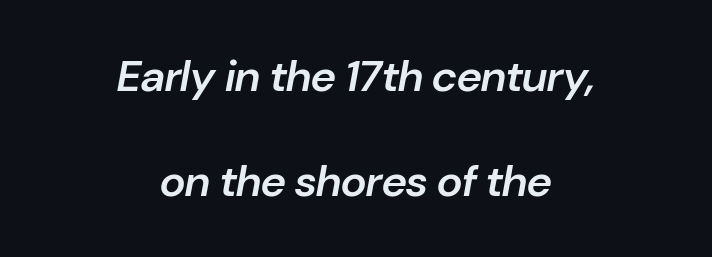
Q: Is the text bold? A: Semi-bold.
Q: Is the text italic (slanted)? A: Yes, it leans right by about 10 degrees.
Q: Is the text underlined? A: No.
Q: How is the paragraph aligned? A: Centered.
Q: Is the spacing between letters normal or unusually wide? A: Normal.
Q: Is the spacing between lines tight, normal or loose? A: Loose.
Q: Width (condensed, normal, or wide)? A: Normal.
Q: Stroke contrast? A: Low.
Q: x-height? A: Medium.
Q: Monospaced? A: No.
